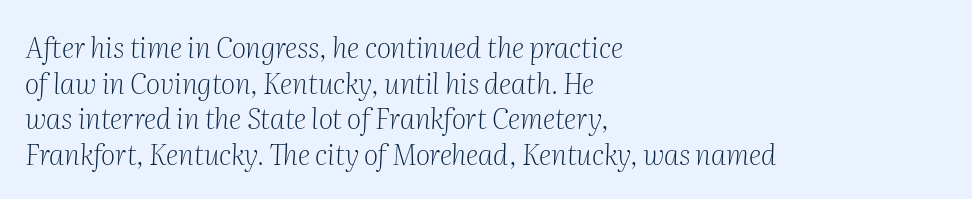
Q: Is the text bold? A: No.
Q: Is the text italic (slanted)? A: Yes, it leans right by about 2 degrees.
Q: Is the typeface a serif or a sans-serif typeface? A: Serif.
Q: Is the text underlined? A: No.
Q: How is the paragraph aligned? A: Left-aligned.
Q: Is the spacing between letters normal or unusually wide? A: Normal.
Q: Is the spacing between lines tight, normal or loose? A: Normal.
Q: Width (condensed, normal, or wide)? A: Normal.
Q: Stroke contrast? A: Medium.
Q: x-height? A: Medium.
Q: Monospaced? A: No.
